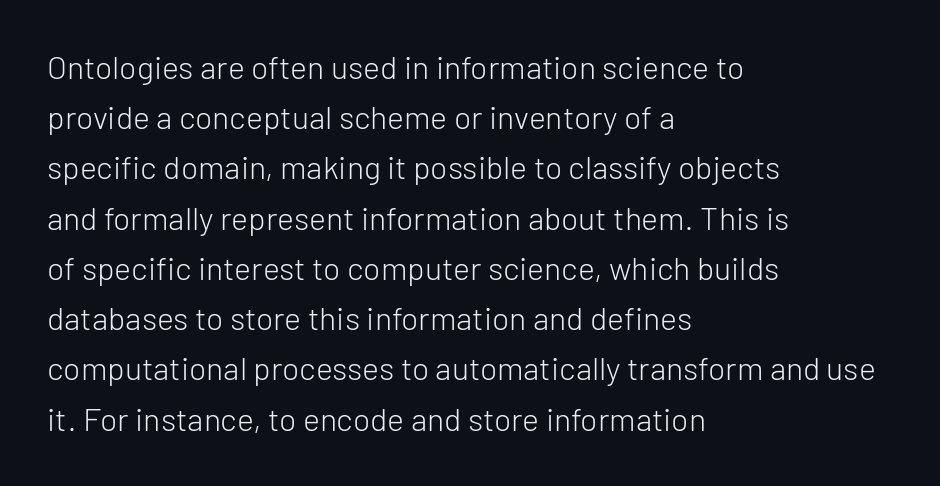
The image shows 32 px light sans-serif type, upright; set left-aligned, normal line spacing (1.57x), normal letter spacing, not underlined; low stroke contrast and a medium x-height.
